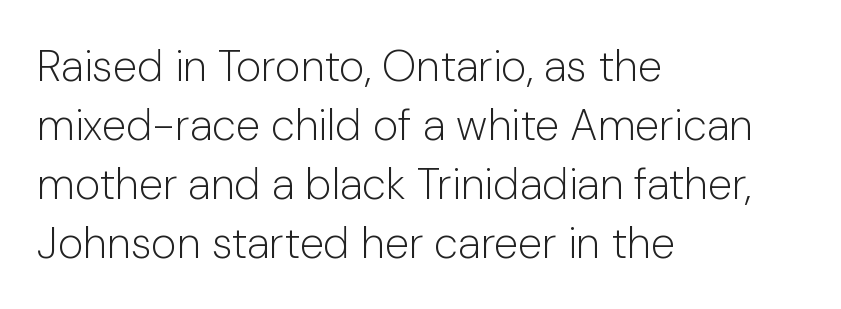
Q: Is the text bold? A: No.
Q: Is the text italic (slanted)? A: No, it is upright.
Q: Is the typeface a serif or a sans-serif typeface? A: Sans-serif.
Q: Is the text underlined? A: No.
Q: How is the paragraph aligned? A: Left-aligned.
Q: Is the spacing between letters normal or unusually wide? A: Normal.
Q: Is the spacing between lines tight, normal or loose? A: Normal.
Q: Width (condensed, normal, or wide)? A: Normal.
Q: Stroke contrast? A: Low.
Q: x-height? A: Medium.
Q: Monospaced? A: No.
